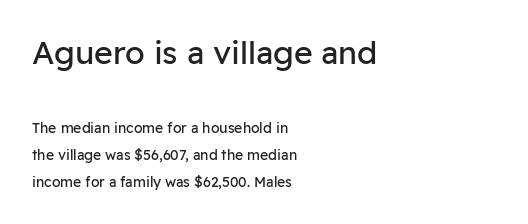
{"serif": "no", "italic": "no", "bold": "no", "weight": "regular", "width": "normal", "stroke_contrast": "low", "x_height": "medium", "monospaced": "no", "underline": "no", "align": "left", "line_spacing": "loose", "line_spacing_ratio": 1.93, "letter_spacing": "normal", "letter_spacing_em": 0.0, "larger_block": "first", "size_ratio": 2.29, "glyph_px": 32}
